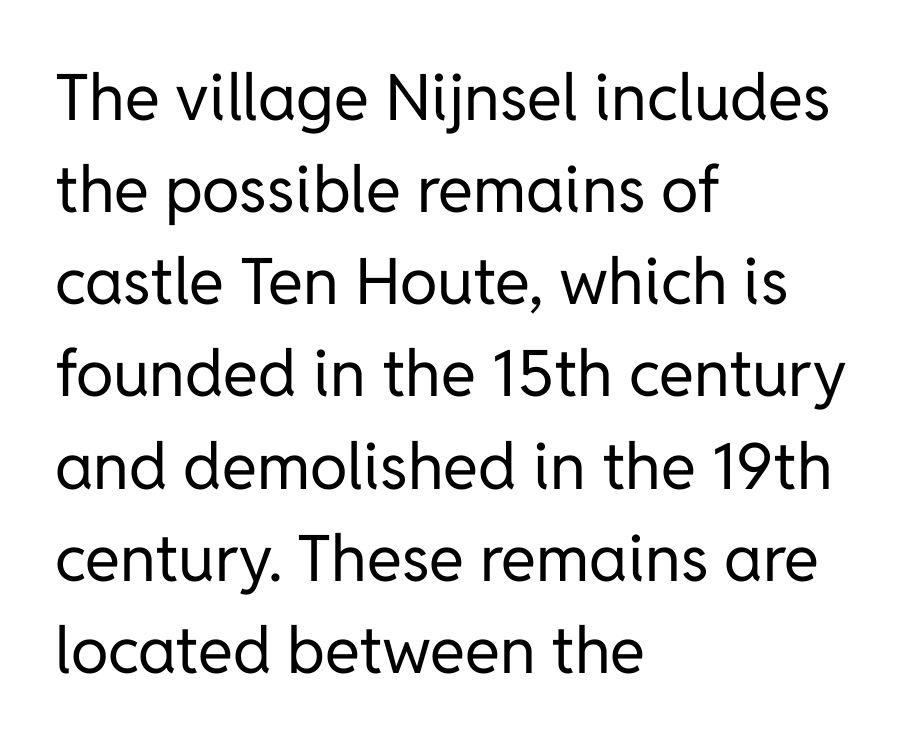
The compositor pushed each line to the left boundary. The horizontal fit of the characters is conventional and even. If you drew a line through each stem, it would be perfectly vertical. A typesetter would label this face a sans. Students, observe: this is what conventionally led text looks like.
